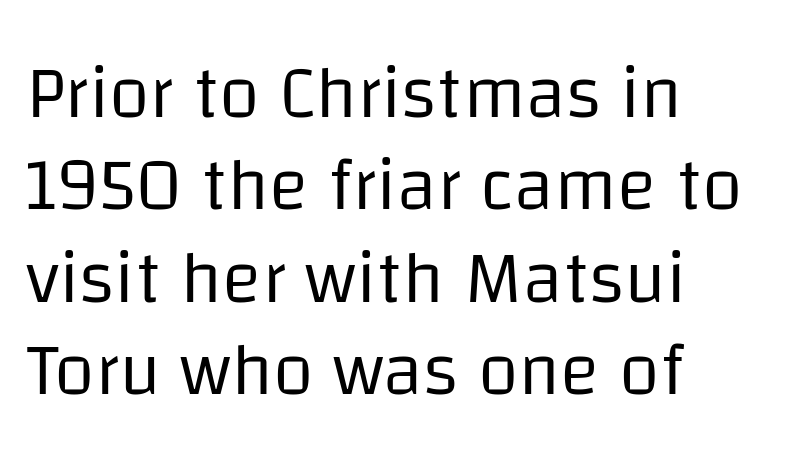
Compared with typical body copy, the letter spacing here is the same. Is there much room between lines? A standard amount, neither cramped nor airy. The letters carry no serifs — their stems end cleanly without finishing strokes. Varying glyph widths throughout — classic text-font behaviour. The passage shown is not underscored anywhere. A student would call this left alignment; a typographer would say flush left, rag right.
